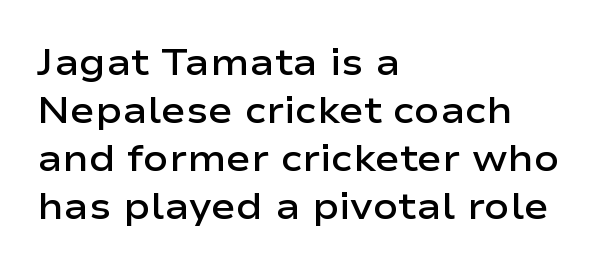
A fair bit of extra ink — the face is semibold, not bold. Note the varied advance widths — an 'i' is clearly narrower than an 'm'. Rows of type keep a routine distance in the vertical direction. You could call the tracking neutral — neither tight nor loose. Is there any slant? The stems are plumb.
